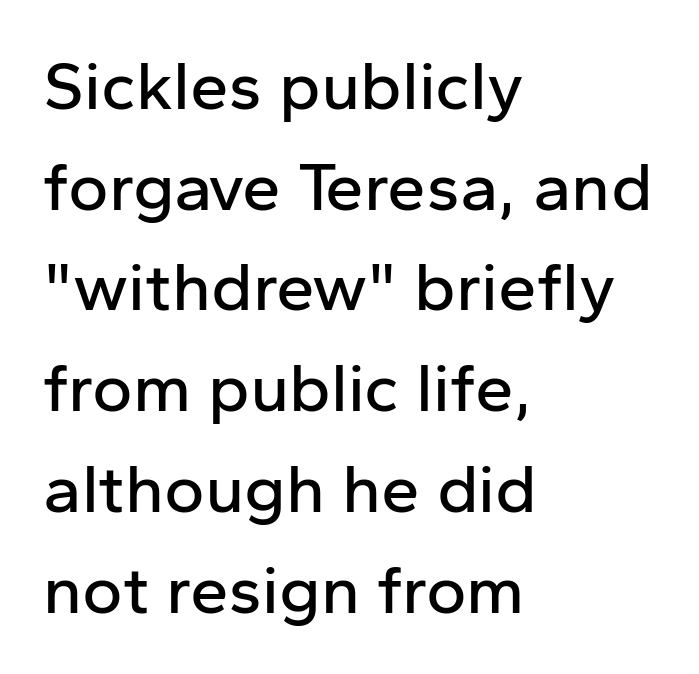
What kind of face is this? One without serifs — a sans. No italicization has been applied; the sample stays upright. A typesetter would call this proportional, since set widths differ per character. Default kerning and tracking; the words read as compact shapes. Regular leading.
